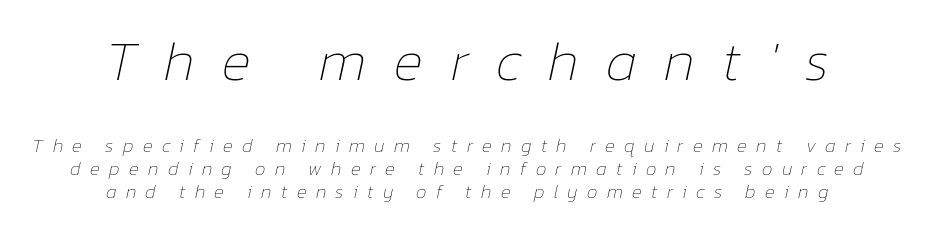
{"italic": "yes", "lean": "right", "slant_degrees": 12, "bold": "no", "weight": "thin", "width": "normal", "stroke_contrast": "low", "x_height": "medium", "monospaced": "no", "underline": "no", "align": "center", "line_spacing_ratio": 1.22, "letter_spacing": "wide", "letter_spacing_em": 0.49, "larger_block": "first", "size_ratio": 2.95, "glyph_px": 56}
